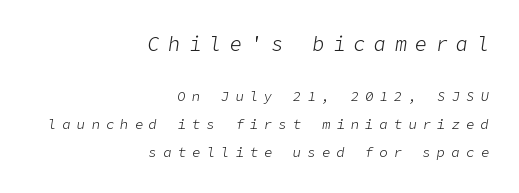
The image shows 20 px text type, italic (leaning right); set right-aligned, loose line spacing (2.01x), unusually wide letter spacing (+0.43 em), not underlined; the first (top) block is 1.43x larger.
